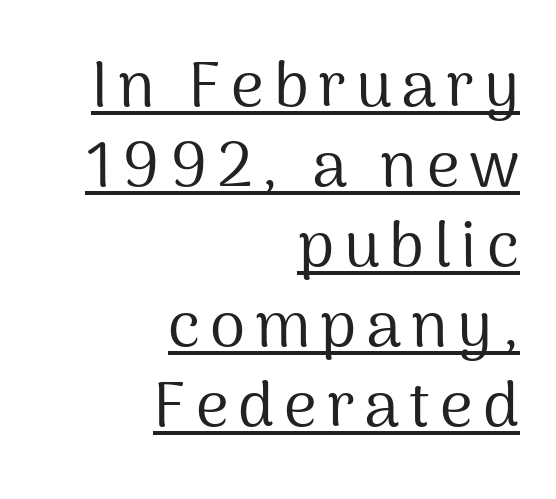
{"serif": "no", "italic": "no", "bold": "no", "weight": "regular", "width": "normal", "stroke_contrast": "medium", "x_height": "medium", "monospaced": "no", "underline": "yes", "align": "right", "line_spacing": "normal", "line_spacing_ratio": 1.25, "glyph_px": 64}
